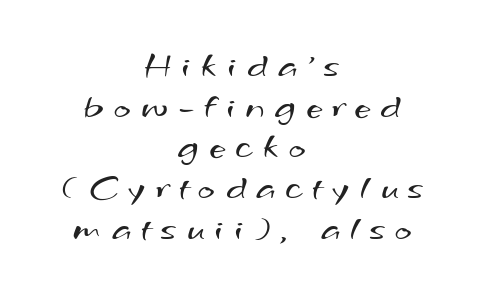
Q: Is the text bold? A: No.
Q: Is the typeface a serif or a sans-serif typeface? A: Sans-serif.
Q: Is the text underlined? A: No.
Q: How is the paragraph aligned? A: Centered.
Q: Is the spacing between letters normal or unusually wide? A: Unusually wide.
Q: Is the spacing between lines tight, normal or loose? A: Tight.
Q: Width (condensed, normal, or wide)? A: Wide.
Q: Stroke contrast? A: Medium.
Q: x-height? A: Small.
Q: Monospaced? A: No.
